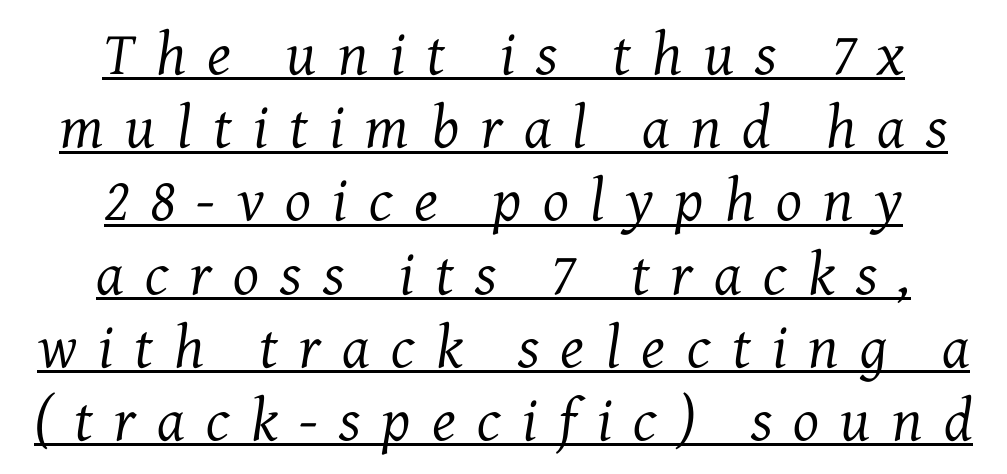
Q: Is the text bold? A: No.
Q: Is the text italic (slanted)? A: Yes, it leans right by about 7 degrees.
Q: Is the typeface a serif or a sans-serif typeface? A: Serif.
Q: Is the text underlined? A: Yes.
Q: How is the paragraph aligned? A: Centered.
Q: Is the spacing between letters normal or unusually wide? A: Unusually wide.
Q: Width (condensed, normal, or wide)? A: Normal.
Q: Stroke contrast? A: Medium.
Q: x-height? A: Medium.
Q: Monospaced? A: No.
